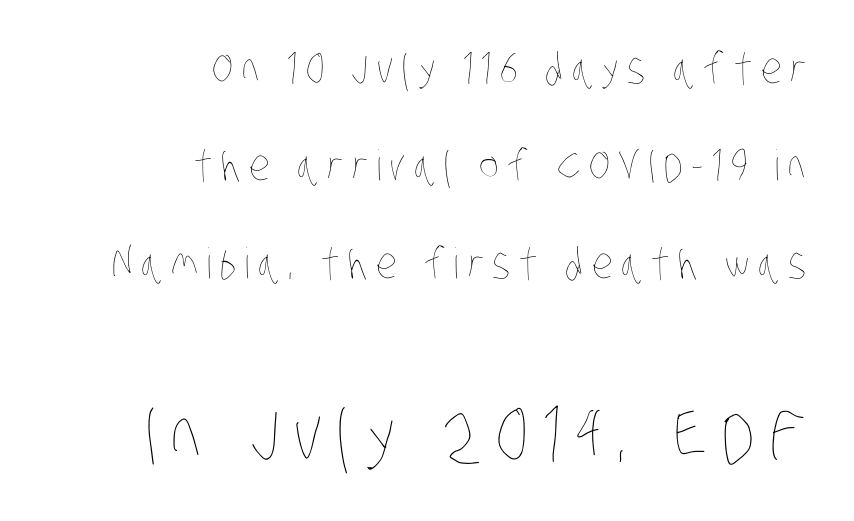
The image shows 73 px thin, condensed type; set right-aligned, loose line spacing (2.32x), unusually wide letter spacing (+0.2 em), not underlined; the second (bottom) block is 1.74x larger; low stroke contrast and a large x-height.
